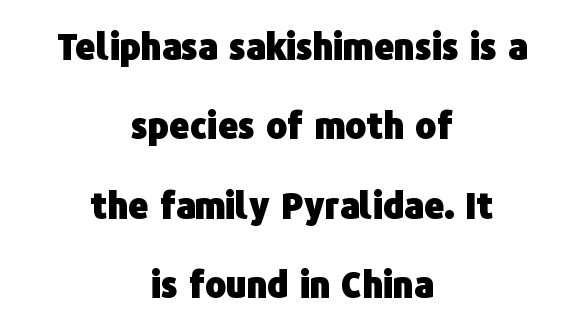
The image shows 35 px heavy sans-serif type, upright; set centered, loose line spacing (2.27x), normal letter spacing, not underlined; low stroke contrast and a medium x-height.
